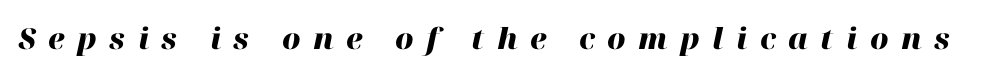
{"italic": "yes", "lean": "right", "slant_degrees": 12, "bold": "yes", "weight": "heavy", "width": "normal", "stroke_contrast": "high", "x_height": "medium", "monospaced": "no", "underline": "no", "letter_spacing": "wide", "letter_spacing_em": 0.43, "glyph_px": 29}
